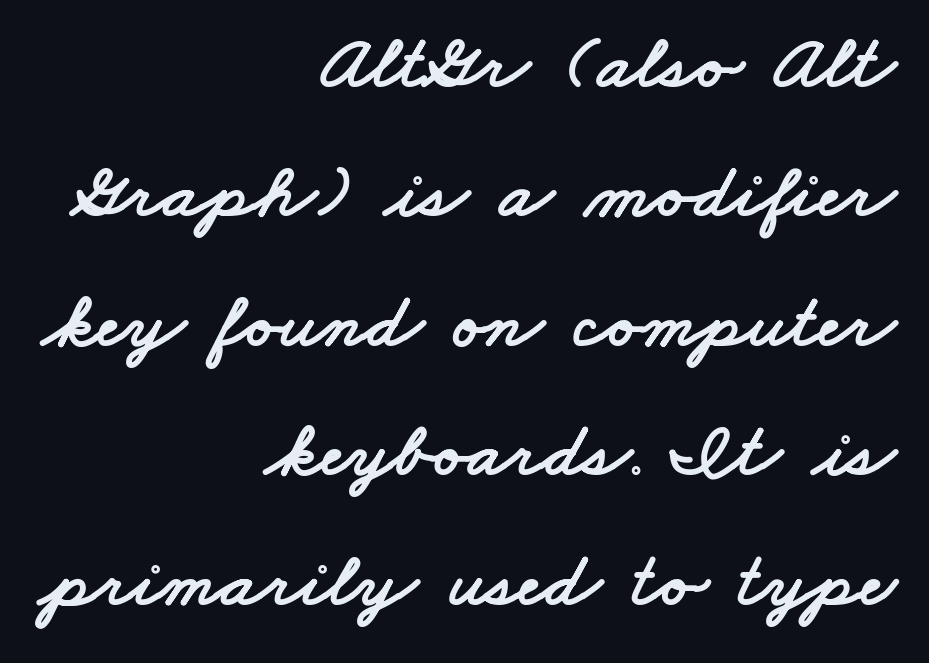
The image shows 78 px wide sans-serif type; set right-aligned, normal line spacing (1.66x), normal letter spacing, not underlined; low stroke contrast and a small x-height.
